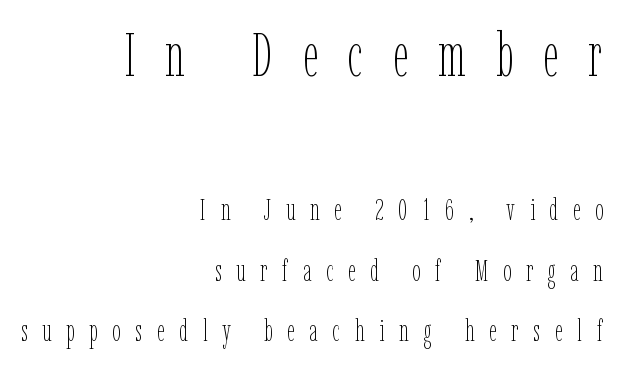
The image shows 61 px thin, condensed type, upright; set right-aligned, loose line spacing (2.03x), unusually wide letter spacing (+0.49 em), not underlined; the first (top) block is 2.03x larger; low stroke contrast and a medium x-height.
